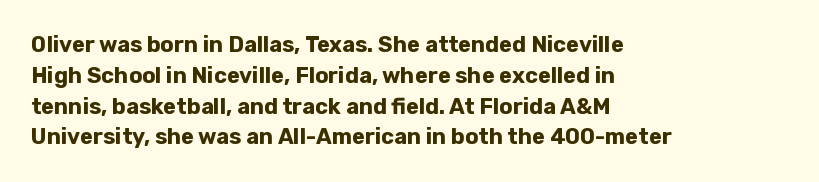
Q: Is the text bold? A: Yes.
Q: Is the text italic (slanted)? A: No, it is upright.
Q: Is the text underlined? A: No.
Q: How is the paragraph aligned? A: Left-aligned.
Q: Is the spacing between letters normal or unusually wide? A: Normal.
Q: Is the spacing between lines tight, normal or loose? A: Normal.
